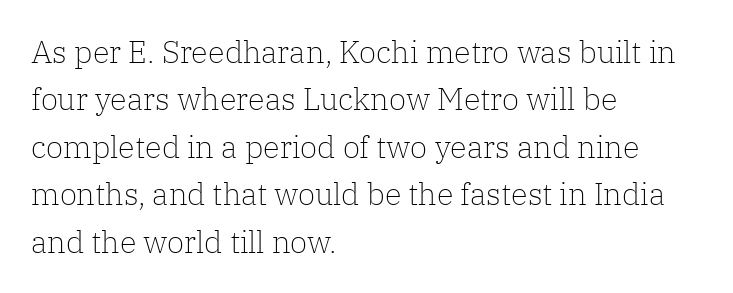
Q: Is the text bold? A: No.
Q: Is the text italic (slanted)? A: No, it is upright.
Q: Is the typeface a serif or a sans-serif typeface? A: Serif.
Q: Is the text underlined? A: No.
Q: How is the paragraph aligned? A: Left-aligned.
Q: Is the spacing between letters normal or unusually wide? A: Normal.
Q: Is the spacing between lines tight, normal or loose? A: Normal.
Q: Width (condensed, normal, or wide)? A: Normal.
Q: Stroke contrast? A: Low.
Q: x-height? A: Medium.
Q: Monospaced? A: No.
